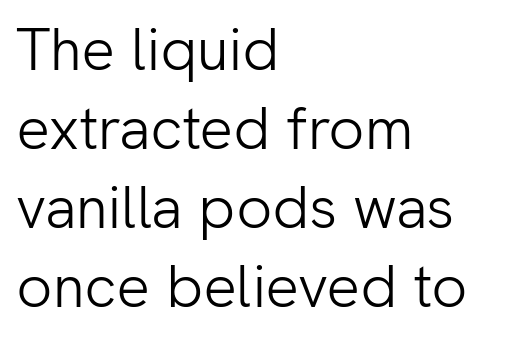
The image shows 59 px light sans-serif type, upright; set left-aligned, normal line spacing (1.34x), normal letter spacing, not underlined; low stroke contrast and a medium x-height.
